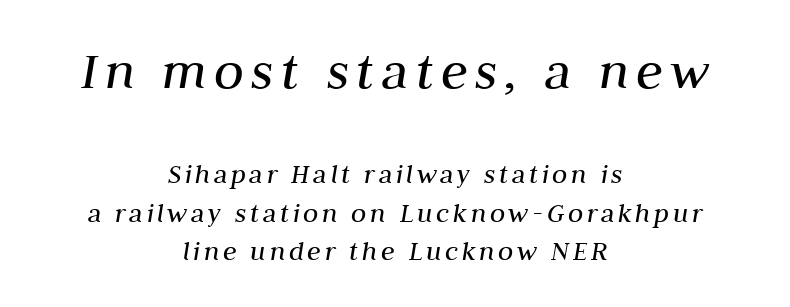
{"italic": "yes", "lean": "right", "slant_degrees": 10, "bold": "no", "weight": "regular", "width": "normal", "stroke_contrast": "medium", "x_height": "medium", "monospaced": "no", "underline": "no", "align": "center", "line_spacing": "normal", "line_spacing_ratio": 1.37, "larger_block": "first", "size_ratio": 1.96, "glyph_px": 55}
